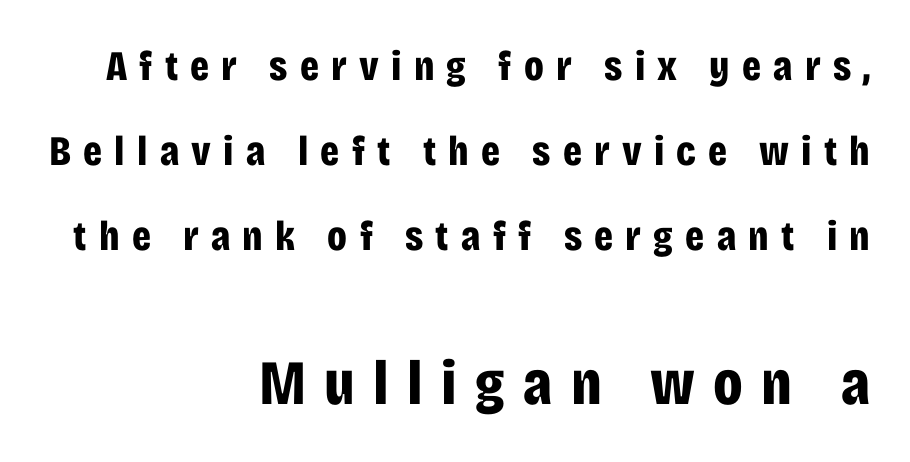
The image shows 63 px bold, condensed sans-serif type, upright; set right-aligned, loose line spacing (2.02x), unusually wide letter spacing (+0.29 em), not underlined; the second (bottom) block is 1.5x larger; low stroke contrast and a large x-height.
